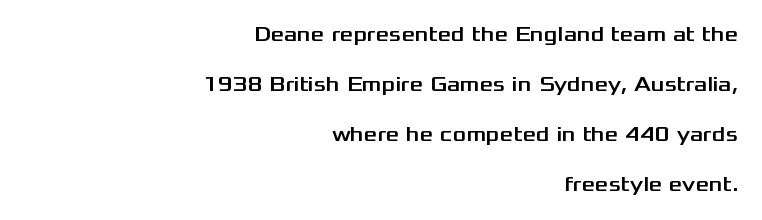
Type without underlining. Where is the straight margin? On the right. The leading is generous, giving the passage an open texture. You could call the tracking neutral — neither tight nor loose.
